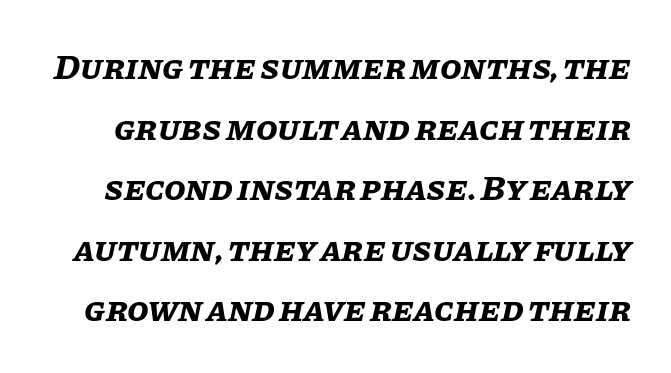
Weight: bold. Italic? Definitely — the glyphs are oblique. Each word holds together tightly as a unit, with standard inter-letter gaps. Do the characters align in a grid? No, the font is proportional. Check under the words: just untouched page.
